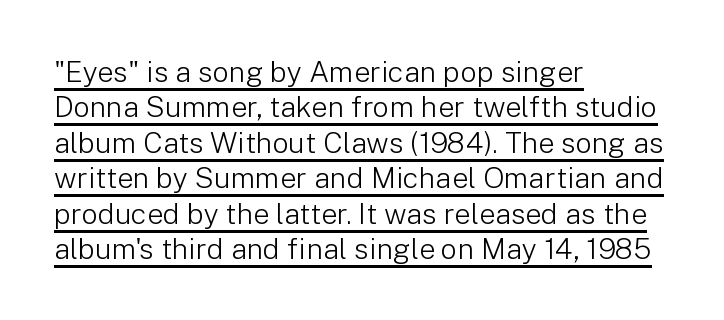
The image shows 29 px light sans-serif type, upright; set left-aligned, line spacing 1.22x, normal letter spacing, underlined; low stroke contrast and a medium x-height.
